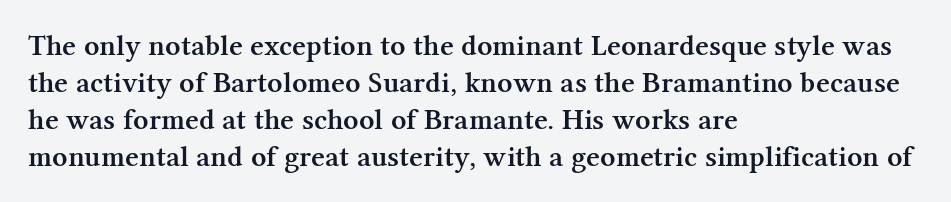
Decoration check: the copy has no underline. The face used here is seriffed, in the tradition of book romans. Is the block centered? No — it sits flush against the left margin. The letters sit at their default tracking, neither squeezed nor spread. Is there any slant? The stems are plumb. Slightly chunky letters — semibold, I'd say, not full bold.
